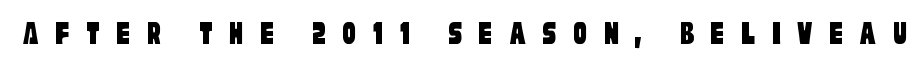
The image shows 34 px condensed sans-serif type; set unusually wide letter spacing (+0.48 em), not underlined; low stroke contrast and a large x-height.
